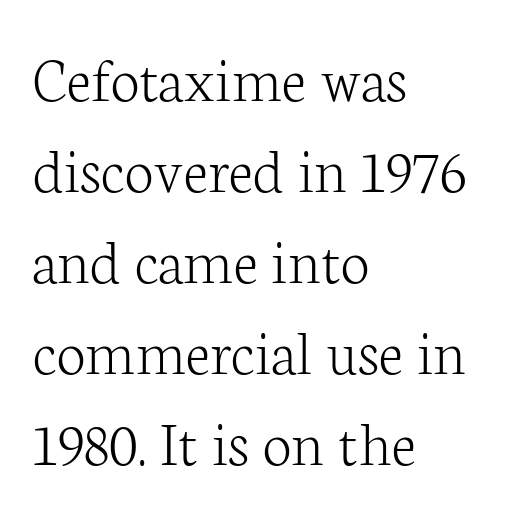
{"serif": "yes", "italic": "no", "bold": "no", "weight": "light", "width": "normal", "stroke_contrast": "low", "x_height": "medium", "monospaced": "no", "underline": "no", "align": "left", "line_spacing": "normal", "line_spacing_ratio": 1.38, "letter_spacing": "normal", "letter_spacing_em": 0.0, "glyph_px": 66}
